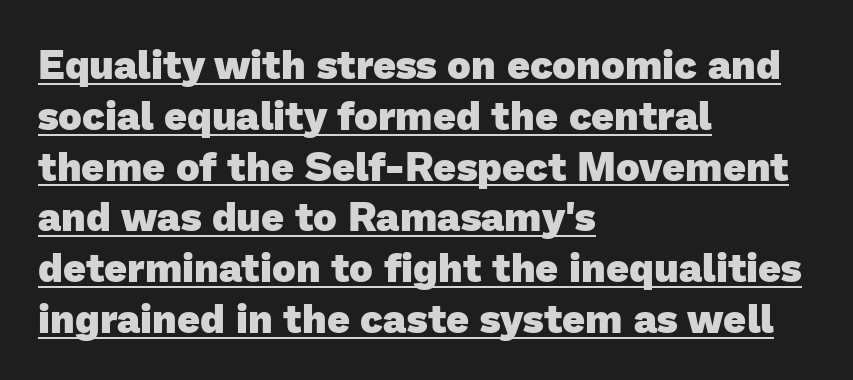
Typographic density is high because the face is bold. A typesetter would call this proportional, since set widths differ per character. The letterforms sit shoulder to shoulder at normal distance. The rendering shows plain stroke endings on the letterforms — a sans-serif design. Regular leading.
